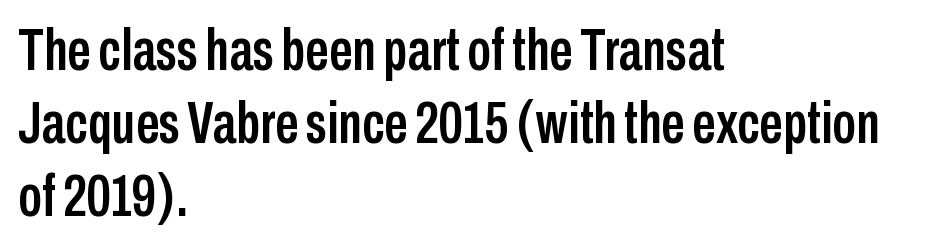
Examine the stroke ends and you'll find no serifs. Unlike italic type, these characters show no tilt at all. These lines keep a tight, regular rhythm from letter to letter. No word sits above an underline.
